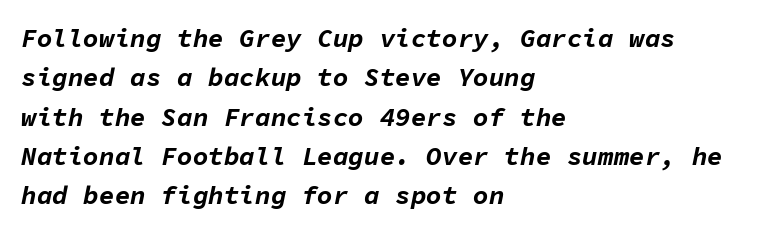
The image shows 26 px bold type, italic (leaning right); set left-aligned, normal line spacing (1.51x), normal letter spacing, not underlined.
